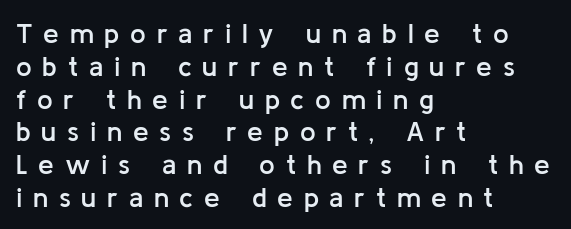
The image shows 28 px semibold sans-serif type, upright; set left-aligned, line spacing 1.17x, unusually wide letter spacing (+0.38 em), not underlined; low stroke contrast and a medium x-height.
